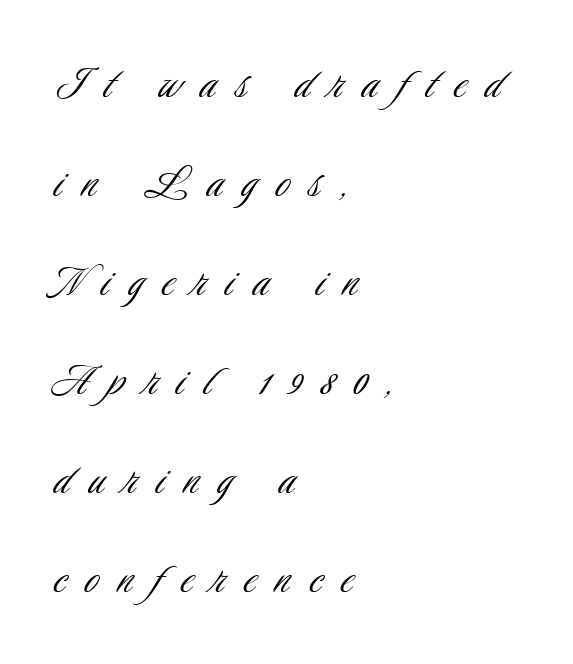
{"serif": "no", "bold": "no", "weight": "light", "width": "condensed", "stroke_contrast": "low", "x_height": "small", "monospaced": "no", "underline": "no", "align": "left", "line_spacing": "loose", "line_spacing_ratio": 1.98, "letter_spacing": "wide", "letter_spacing_em": 0.39, "glyph_px": 50}
